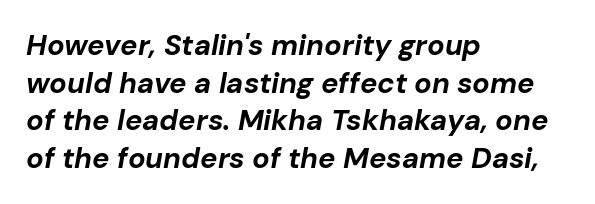
The image shows 29 px bold type, italic (leaning right); set left-aligned, normal line spacing (1.3x), normal letter spacing, not underlined; low stroke contrast and a medium x-height.
